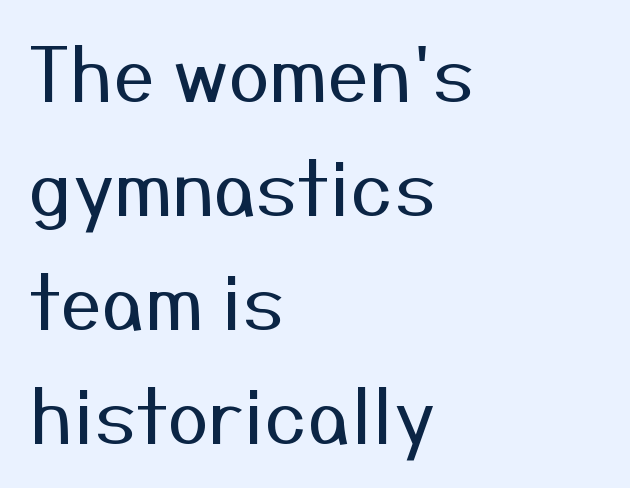
Q: Is the text bold? A: No.
Q: Is the text italic (slanted)? A: No, it is upright.
Q: Is the typeface a serif or a sans-serif typeface? A: Sans-serif.
Q: Is the text underlined? A: No.
Q: How is the paragraph aligned? A: Left-aligned.
Q: Is the spacing between letters normal or unusually wide? A: Normal.
Q: Is the spacing between lines tight, normal or loose? A: Normal.
Q: Width (condensed, normal, or wide)? A: Normal.
Q: Stroke contrast? A: Medium.
Q: x-height? A: Medium.
Q: Monospaced? A: No.
